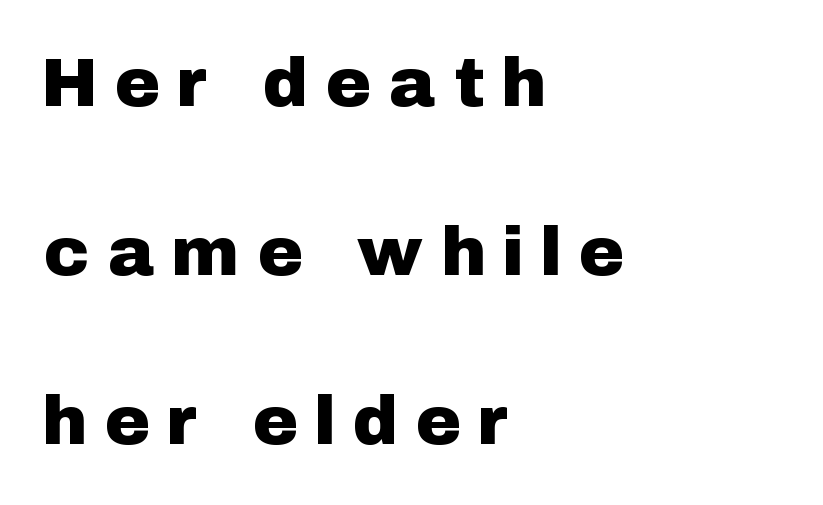
The image shows 69 px sans-serif type, upright; set left-aligned, loose line spacing (2.45x), unusually wide letter spacing (+0.31 em), not underlined; low stroke contrast and a medium x-height.
